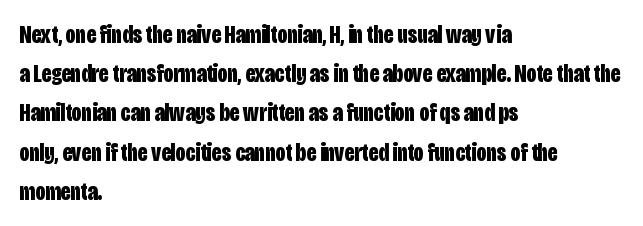
{"italic": "no", "bold": "yes", "underline": "no", "align": "left", "line_spacing": "normal", "line_spacing_ratio": 1.57, "letter_spacing": "normal", "letter_spacing_em": 0.0, "glyph_px": 25}
